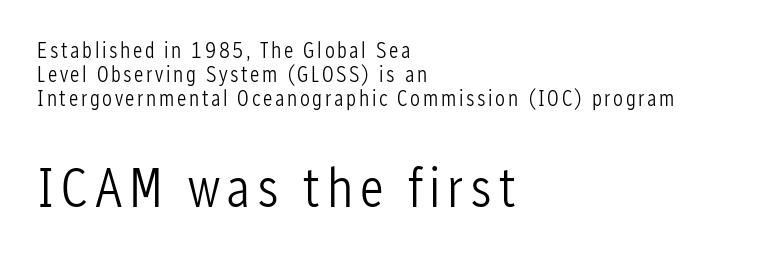
{"serif": "no", "italic": "no", "bold": "no", "weight": "light", "width": "condensed", "stroke_contrast": "low", "x_height": "medium", "monospaced": "no", "underline": "no", "align": "left", "line_spacing": "tight", "line_spacing_ratio": 1.1, "larger_block": "second", "size_ratio": 2.55, "glyph_px": 56}
